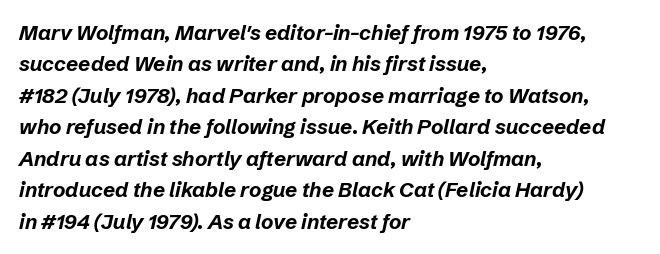
Tall strokes in this sample are angled rather than plumb. The block of text has a typical density, with ordinary space between rows. Honestly, the letter spacing is just normal — you wouldn't notice it. The text block is weighted toward the left margin, trailing off unevenly rightward.
